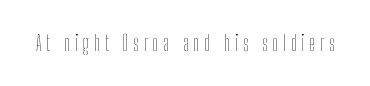
Tracking here is generous; glyphs stand well apart from one another. The baseline area is clear. This reads as an unemphasized weight, regular at the heaviest. This sample uses an upright cut, with every glyph sitting square on the baseline.
